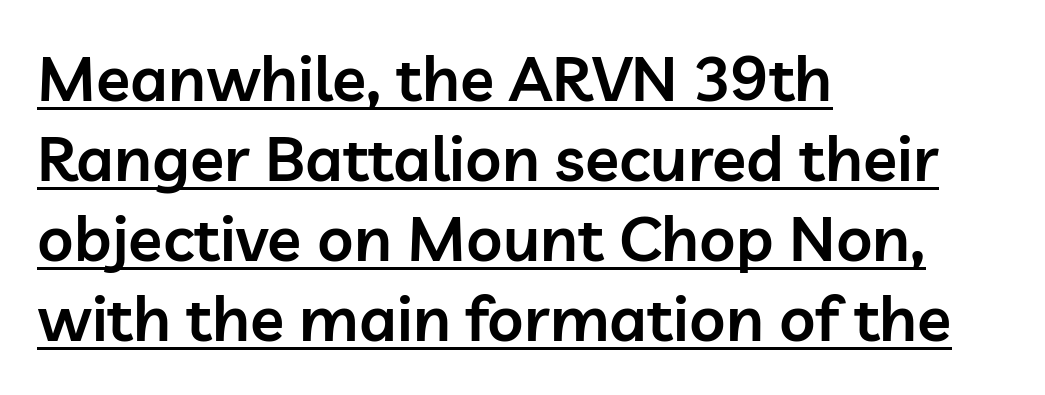
{"serif": "no", "italic": "no", "bold": "semi", "weight": "semibold", "width": "normal", "stroke_contrast": "low", "x_height": "medium", "monospaced": "no", "underline": "yes", "align": "left", "line_spacing": "normal", "line_spacing_ratio": 1.27, "letter_spacing": "normal", "letter_spacing_em": 0.0, "glyph_px": 63}
